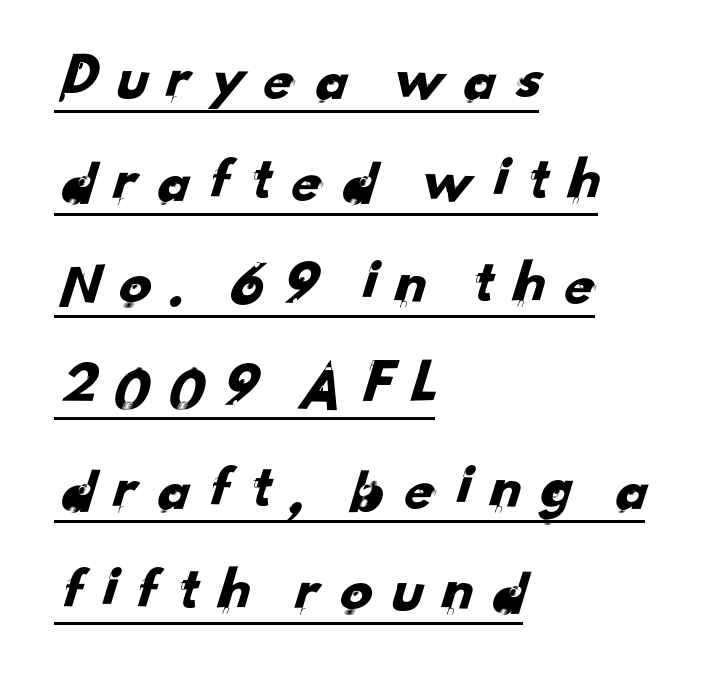
Q: Is the typeface a serif or a sans-serif typeface? A: Sans-serif.
Q: Is the text underlined? A: Yes.
Q: How is the paragraph aligned? A: Left-aligned.
Q: Is the spacing between letters normal or unusually wide? A: Unusually wide.
Q: Is the spacing between lines tight, normal or loose? A: Normal.
Q: Width (condensed, normal, or wide)? A: Normal.
Q: Stroke contrast? A: Low.
Q: x-height? A: Small.
Q: Monospaced? A: No.
